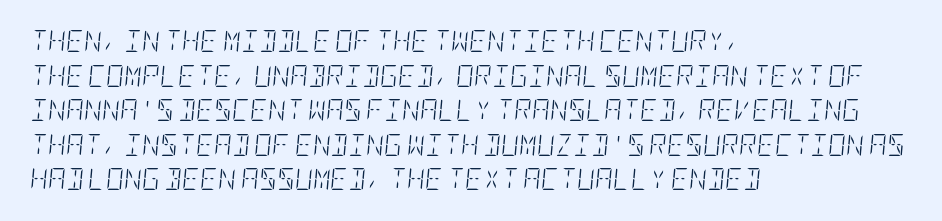
Bare-footed words on every line. Stems here are at most as thick as an everyday book face. Here the glyphs are tracked normally, forming tight word shapes. Visually the block forms a straight wall on the left and a jagged coastline on the right. The rendering uses a moderate line-height, typical for paragraphs. When letters slant like this, we call the style italic.
